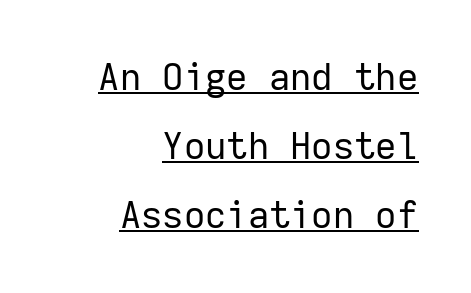
Does extra space separate the letters? No, they use regular spacing. These lines are rendered in a fixed-pitch font. The typesetter has applied underlining to the passage shown. Counters stay open thanks to moderate or lighter strokes. Grotesque or geometric, the face here clearly has no serifs.
